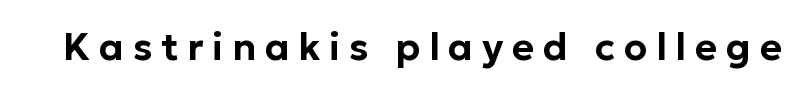
Q: Is the text italic (slanted)? A: No, it is upright.
Q: Is the typeface a serif or a sans-serif typeface? A: Sans-serif.
Q: Is the text underlined? A: No.
Q: Is the spacing between letters normal or unusually wide? A: Unusually wide.
Q: Width (condensed, normal, or wide)? A: Normal.
Q: Stroke contrast? A: Low.
Q: x-height? A: Medium.
Q: Monospaced? A: No.
